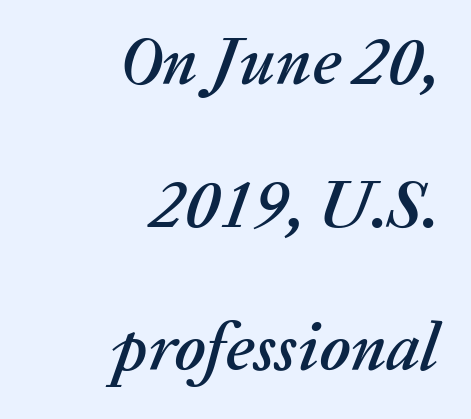
The paragraph shown leans on its right margin. The lettering tilts uniformly, giving the passage an italic look. Compared with typical body copy, the letter spacing here is the same. The specimen omits any rule beneath the text block's lines. The passage shown is typed in a proportional face where columns would drift.
